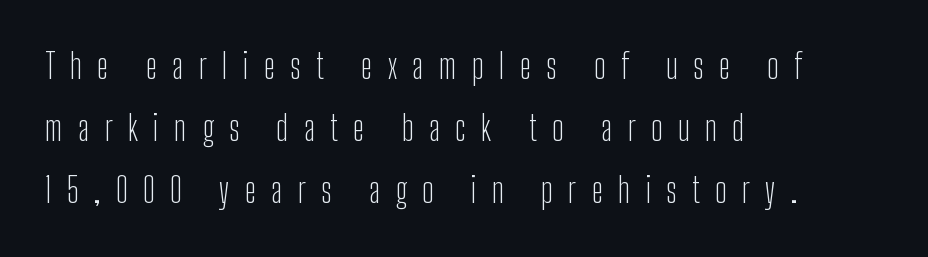
Layout note: lines flush left. The gap between lines stays unmarked. A light-to-regular cut is what we see here. The designer went with a sans here, leaving each stem footless. Spacing verdict: proportional, widths tailored to each character.
